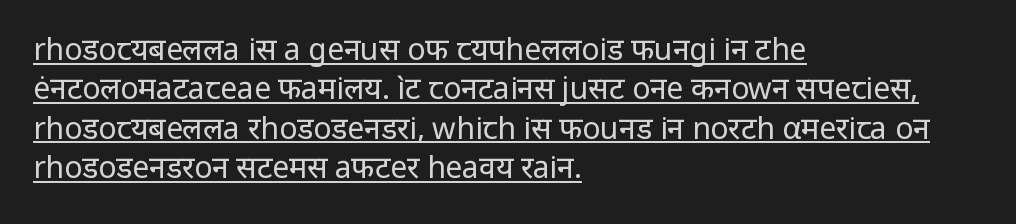
{"serif": "no", "italic": "no", "bold": "no", "weight": "regular", "width": "normal", "stroke_contrast": "low", "x_height": "medium", "monospaced": "no", "underline": "yes", "align": "left", "line_spacing": "normal", "line_spacing_ratio": 1.31, "letter_spacing": "normal", "letter_spacing_em": 0.0, "glyph_px": 30}
